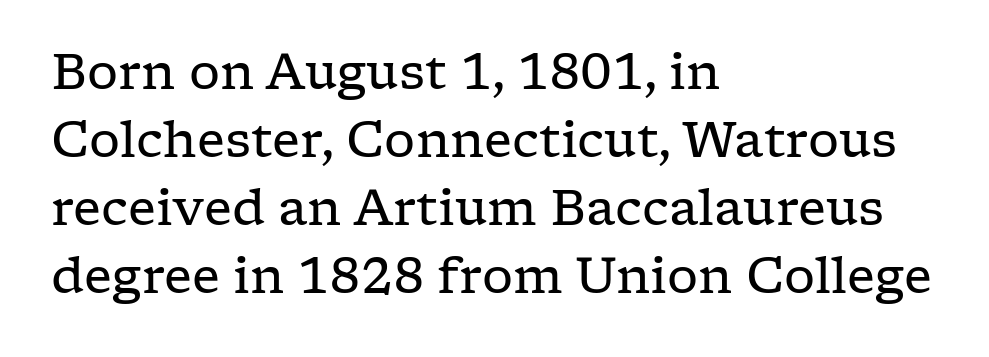
The image shows 49 px regular-weight, wide serif type, upright; set left-aligned, normal line spacing (1.39x), normal letter spacing, not underlined; low stroke contrast and a medium x-height.
